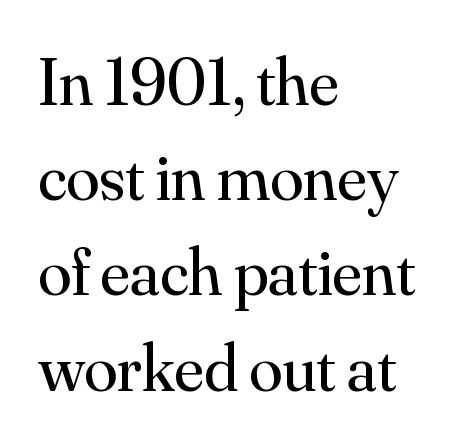
{"serif": "yes", "italic": "no", "bold": "no", "weight": "regular", "width": "normal", "stroke_contrast": "medium", "x_height": "small", "monospaced": "no", "underline": "no", "align": "left", "line_spacing": "normal", "line_spacing_ratio": 1.4, "letter_spacing": "normal", "letter_spacing_em": 0.0, "glyph_px": 68}
